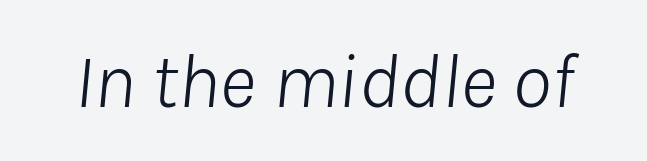
The image shows 79 px light type, italic (leaning right); set normal letter spacing, not underlined; low stroke contrast and a medium x-height.
